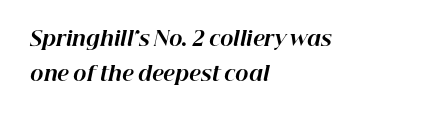
The image shows 20 px bold type, italic (leaning right); set left-aligned, line spacing 1.74x, normal letter spacing, not underlined.
